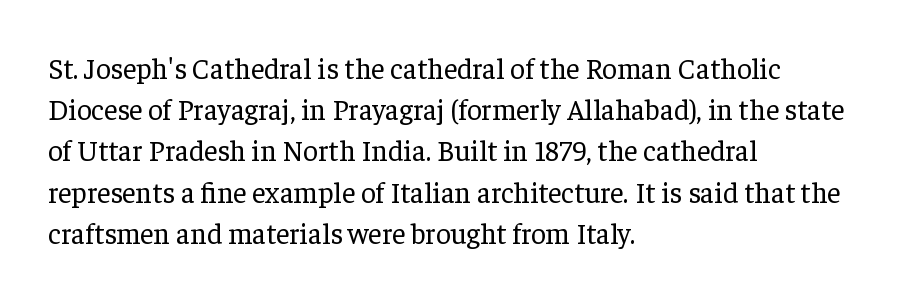
The image shows 29 px regular-weight serif type, upright; set left-aligned, normal line spacing (1.42x), normal letter spacing, not underlined; low stroke contrast and a medium x-height.
